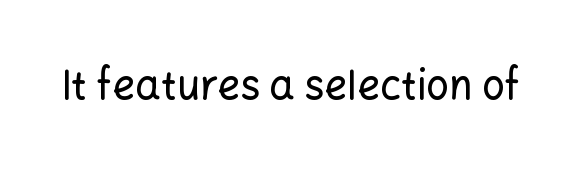
Q: Is the text italic (slanted)? A: No, it is upright.
Q: Is the typeface a serif or a sans-serif typeface? A: Sans-serif.
Q: Is the text underlined? A: No.
Q: Is the spacing between letters normal or unusually wide? A: Normal.
Q: Width (condensed, normal, or wide)? A: Normal.
Q: Stroke contrast? A: Low.
Q: x-height? A: Medium.
Q: Monospaced? A: No.
